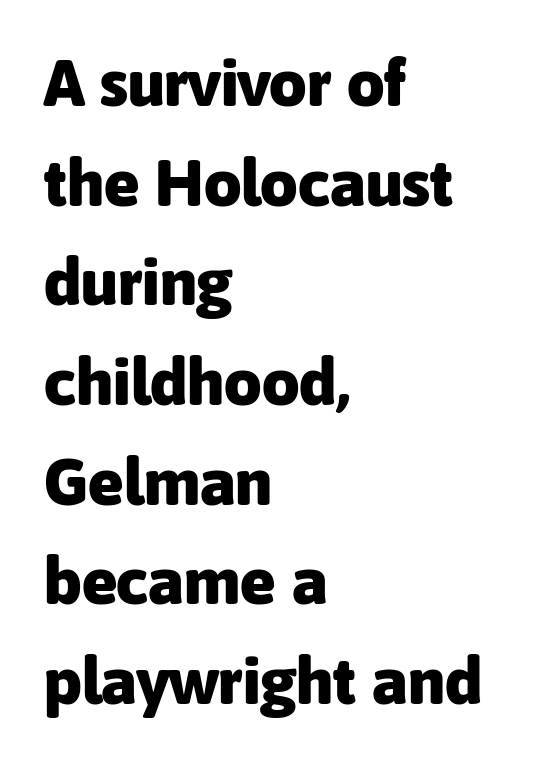
The image shows 66 px heavy sans-serif type, upright; set left-aligned, normal line spacing (1.51x), normal letter spacing, not underlined; low stroke contrast and a medium x-height.
